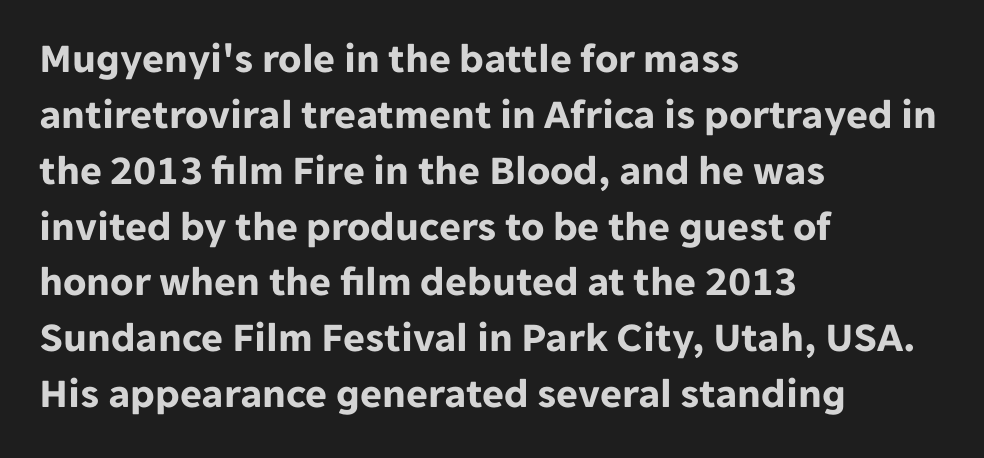
The gaps between neighbouring characters are ordinary and unremarkable. Short and long lines alike share a common starting point at left. Letterform terminals end flat and unadorned throughout the passage. Decoration check: the copy has no underline. Upright lettering throughout.
